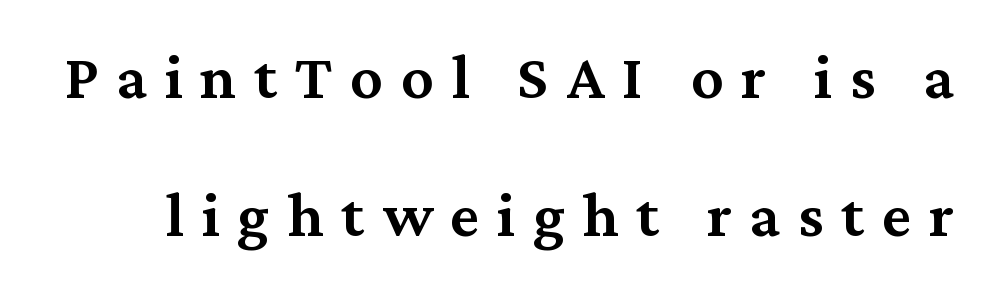
Q: Is the text bold? A: Semi-bold.
Q: Is the text italic (slanted)? A: No, it is upright.
Q: Is the typeface a serif or a sans-serif typeface? A: Serif.
Q: Is the text underlined? A: No.
Q: Is the spacing between letters normal or unusually wide? A: Unusually wide.
Q: Is the spacing between lines tight, normal or loose? A: Loose.
Q: Width (condensed, normal, or wide)? A: Normal.
Q: Stroke contrast? A: Medium.
Q: x-height? A: Medium.
Q: Monospaced? A: No.
